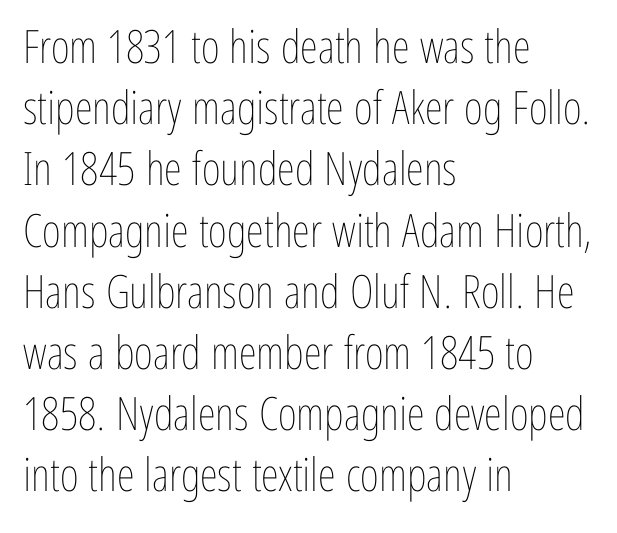
No extra tracking has been applied to these lines. Posture: vertical. Check the space under the baseline: it is left empty. Compared with typical paragraphs, the rows here are spaced about the same.
